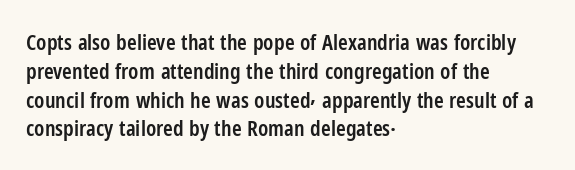
The image shows 22 px text type, upright; set left-aligned, normal line spacing (1.31x), normal letter spacing, not underlined.
